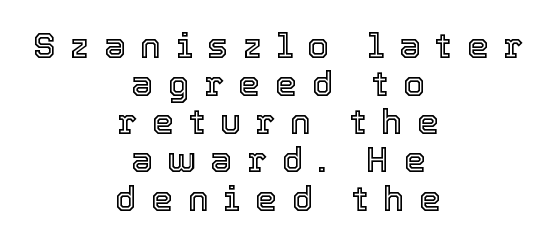
Q: Is the text italic (slanted)? A: No, it is upright.
Q: Is the text underlined? A: No.
Q: How is the paragraph aligned? A: Centered.
Q: Is the spacing between letters normal or unusually wide? A: Unusually wide.
Q: Is the spacing between lines tight, normal or loose? A: Tight.
Q: Width (condensed, normal, or wide)? A: Normal.
Q: x-height? A: Medium.
Q: Monospaced? A: No.
